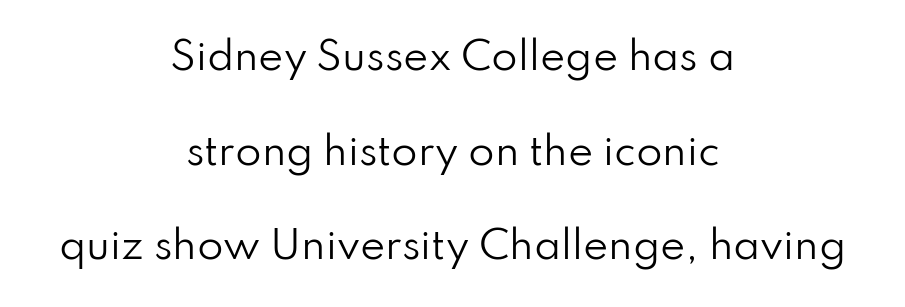
Character widths vary here, with narrow letters taking less room than wide ones. Tall strokes in this sample are plumb rather than angled. Stems and bowls with no extra thickness — not bold. What stands out about the letter spacing? Nothing — it is the standard amount.
